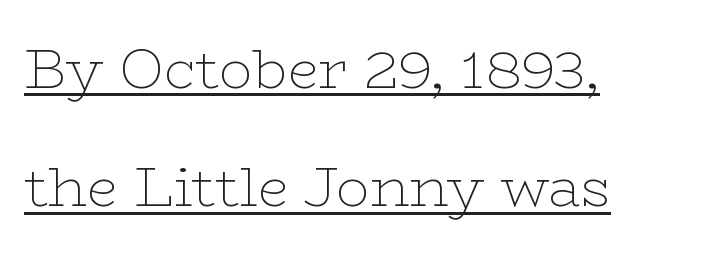
The image shows 56 px thin, wide serif type, upright; set left-aligned, loose line spacing (2.11x), normal letter spacing, underlined; low stroke contrast and a medium x-height.
